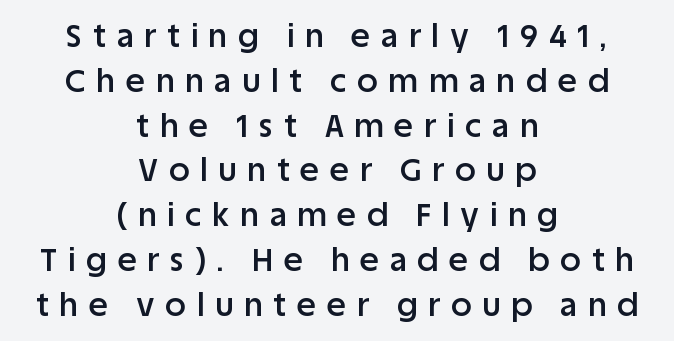
The letters advance in unequal steps, a hallmark of proportional type. A roman cut, with each character standing at attention. Each word looks stretched out because of the extra space between its letters. Glance below the letters and you will spot only blank space. Compared with an ordinary text face, these strokes are moderately heavier — a semibold.
